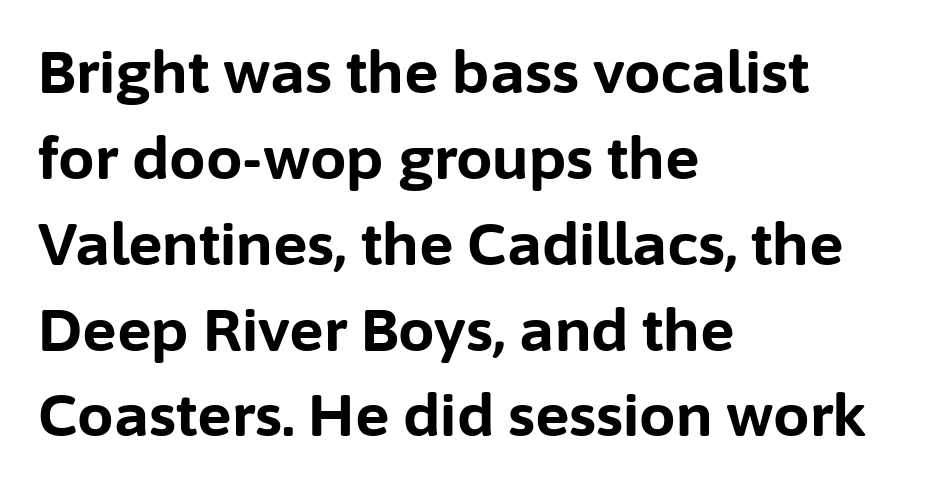
The image shows 58 px bold sans-serif type, upright; set left-aligned, normal line spacing (1.48x), normal letter spacing, not underlined; low stroke contrast and a medium x-height.
